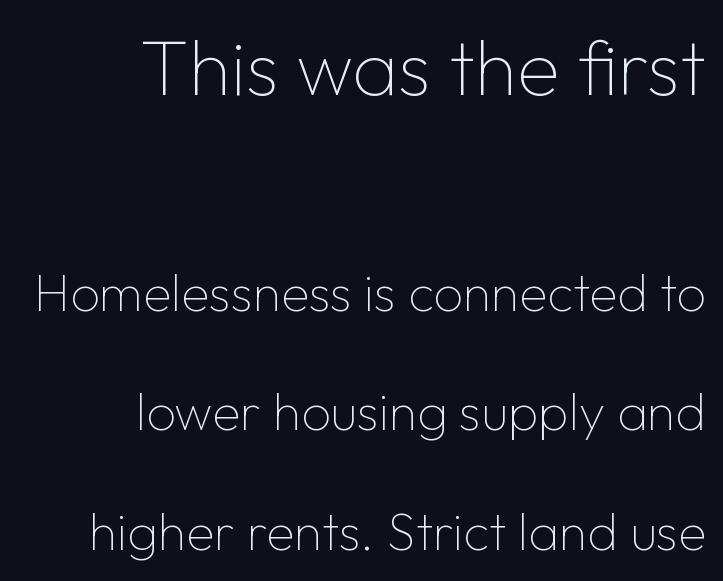
Q: Is the text bold? A: No.
Q: Is the text italic (slanted)? A: No, it is upright.
Q: Is the typeface a serif or a sans-serif typeface? A: Sans-serif.
Q: Is the text underlined? A: No.
Q: How is the paragraph aligned? A: Right-aligned.
Q: Is the spacing between letters normal or unusually wide? A: Normal.
Q: Is the spacing between lines tight, normal or loose? A: Loose.
Q: Which block of text is set in a larger size, the first (top) or the second (bottom)? A: The first (top) one.
Q: Width (condensed, normal, or wide)? A: Normal.
Q: Stroke contrast? A: Low.
Q: x-height? A: Medium.
Q: Monospaced? A: No.
